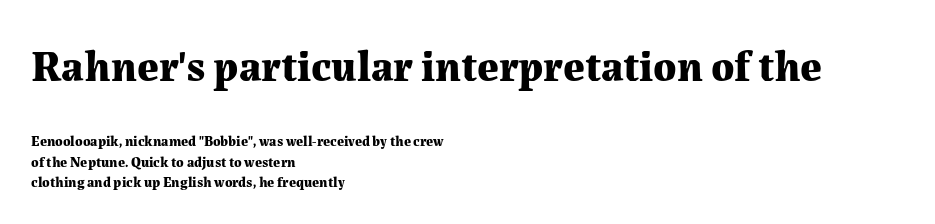
The image shows 43 px bold serif type, upright; set left-aligned, normal line spacing (1.48x), normal letter spacing, not underlined; the first (top) block is 3.07x larger; medium stroke contrast and a medium x-height.
